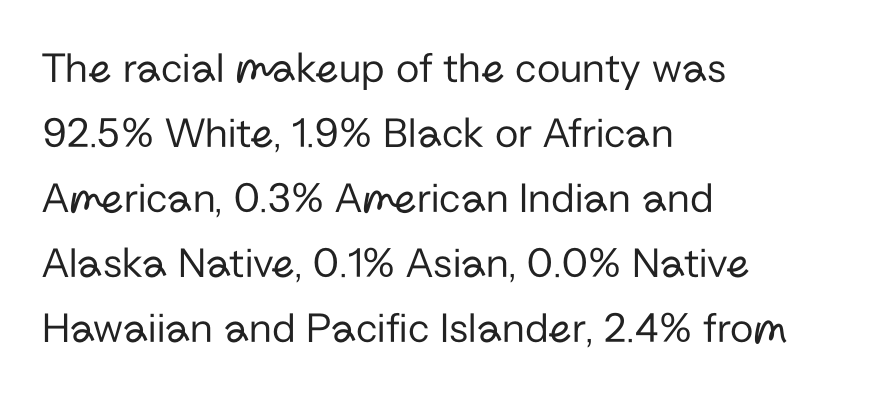
{"serif": "no", "italic": "no", "bold": "no", "weight": "regular", "width": "normal", "stroke_contrast": "low", "x_height": "medium", "monospaced": "no", "underline": "no", "align": "left", "line_spacing": "normal", "line_spacing_ratio": 1.51, "letter_spacing": "normal", "letter_spacing_em": 0.0, "glyph_px": 43}
